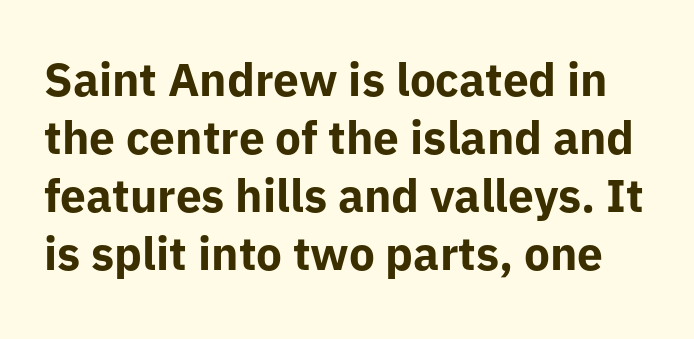
{"serif": "no", "italic": "no", "bold": "yes", "weight": "bold", "width": "normal", "stroke_contrast": "low", "x_height": "medium", "monospaced": "no", "underline": "no", "line_spacing": "normal", "line_spacing_ratio": 1.26, "letter_spacing": "normal", "letter_spacing_em": 0.0, "glyph_px": 46}
